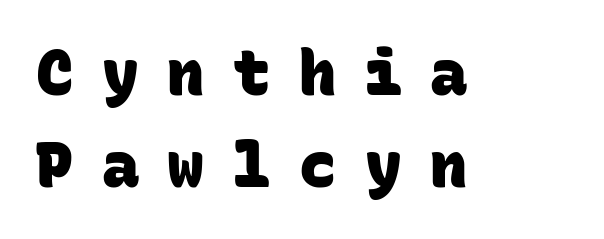
Q: Is the text bold? A: Yes.
Q: Is the typeface a serif or a sans-serif typeface? A: Sans-serif.
Q: Is the text underlined? A: No.
Q: How is the paragraph aligned? A: Left-aligned.
Q: Is the spacing between letters normal or unusually wide? A: Unusually wide.
Q: Is the spacing between lines tight, normal or loose? A: Normal.
Q: Width (condensed, normal, or wide)? A: Normal.
Q: Stroke contrast? A: Low.
Q: x-height? A: Large.
Q: Monospaced? A: Yes.
